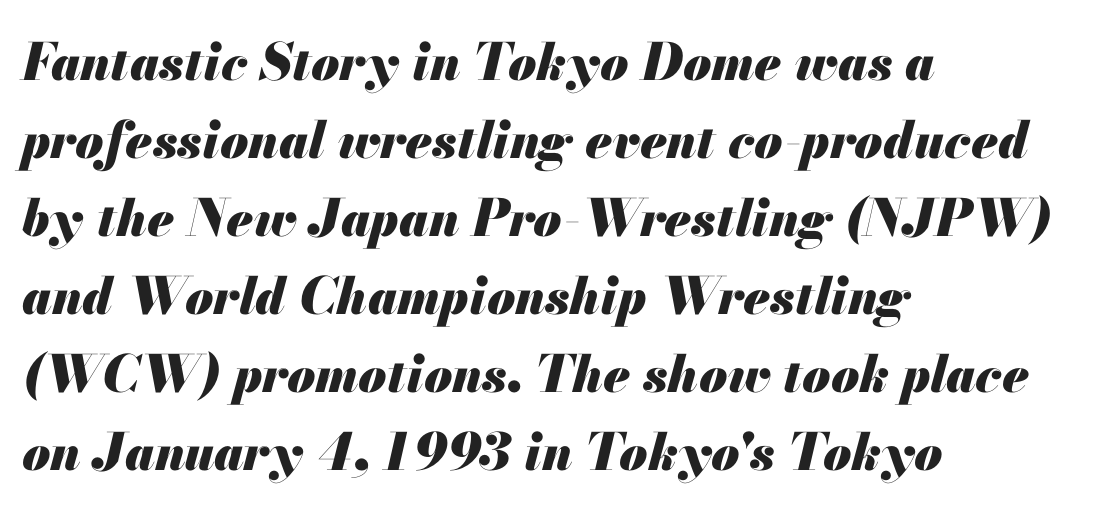
Q: Is the text bold? A: Yes.
Q: Is the text italic (slanted)? A: Yes, it leans right by about 13 degrees.
Q: Is the text underlined? A: No.
Q: How is the paragraph aligned? A: Left-aligned.
Q: Is the spacing between letters normal or unusually wide? A: Normal.
Q: Is the spacing between lines tight, normal or loose? A: Normal.
Q: Width (condensed, normal, or wide)? A: Normal.
Q: Stroke contrast? A: Medium.
Q: x-height? A: Small.
Q: Monospaced? A: No.
